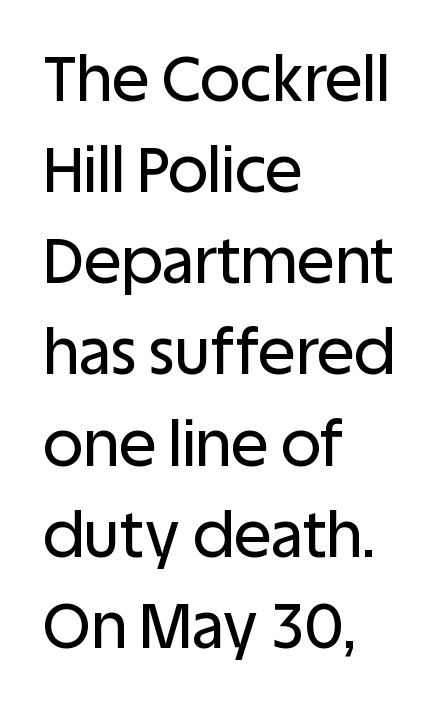
Q: Is the text italic (slanted)? A: No, it is upright.
Q: Is the typeface a serif or a sans-serif typeface? A: Sans-serif.
Q: Is the text underlined? A: No.
Q: How is the paragraph aligned? A: Left-aligned.
Q: Is the spacing between letters normal or unusually wide? A: Normal.
Q: Is the spacing between lines tight, normal or loose? A: Normal.
Q: Width (condensed, normal, or wide)? A: Normal.
Q: Stroke contrast? A: Low.
Q: x-height? A: Large.
Q: Monospaced? A: No.
